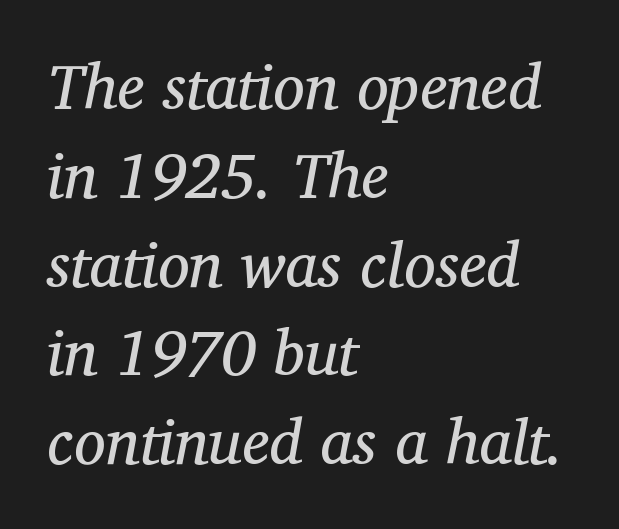
Q: Is the text bold? A: No.
Q: Is the text italic (slanted)? A: Yes, it leans right by about 12 degrees.
Q: Is the typeface a serif or a sans-serif typeface? A: Serif.
Q: Is the text underlined? A: No.
Q: How is the paragraph aligned? A: Left-aligned.
Q: Is the spacing between letters normal or unusually wide? A: Normal.
Q: Is the spacing between lines tight, normal or loose? A: Normal.
Q: Width (condensed, normal, or wide)? A: Normal.
Q: Stroke contrast? A: Medium.
Q: x-height? A: Medium.
Q: Monospaced? A: No.
